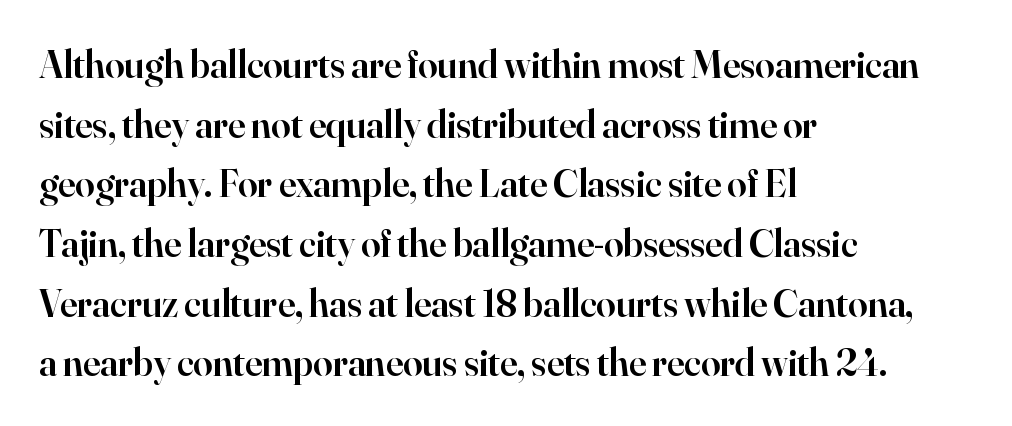
The ragged edge is on the right, which tells us the setting is flush left. Each letter's strokes conclude with small projecting serifs. A somewhat darkened texture: the type is semibold rather than bold. Tracking value appears to be zero — textbook default spacing.
